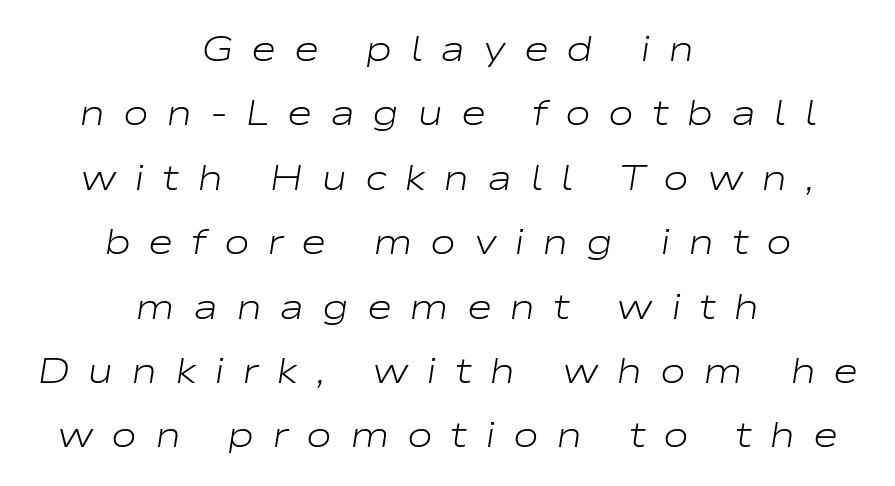
Q: Is the text bold? A: No.
Q: Is the text italic (slanted)? A: Yes, it leans right by about 9 degrees.
Q: Is the text underlined? A: No.
Q: How is the paragraph aligned? A: Centered.
Q: Is the spacing between letters normal or unusually wide? A: Unusually wide.
Q: Width (condensed, normal, or wide)? A: Wide.
Q: Stroke contrast? A: Low.
Q: x-height? A: Medium.
Q: Monospaced? A: No.
